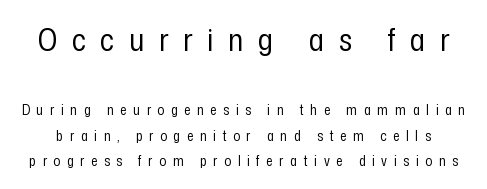
{"serif": "no", "italic": "no", "bold": "no", "weight": "regular", "width": "condensed", "stroke_contrast": "low", "x_height": "medium", "monospaced": "no", "underline": "no", "line_spacing_ratio": 1.84, "letter_spacing": "wide", "letter_spacing_em": 0.47, "larger_block": "first", "size_ratio": 2.21, "glyph_px": 31}
